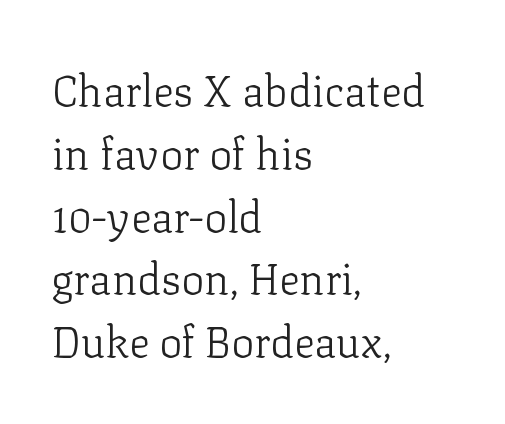
Honestly, the row spacing looks completely unremarkable. Tall strokes in this sample are plumb rather than angled. Each line starts at the same left margin while the right side varies. Does the type have serifs? Yes, each stem ends in a small foot. Weight: not bold — regular or lighter.
